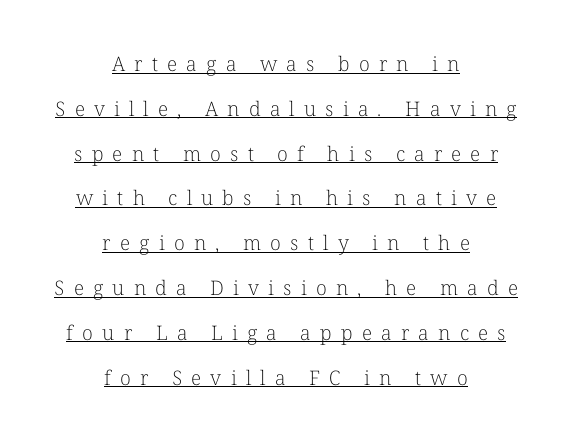
The image shows 20 px text type, upright; set centered, loose line spacing (2.24x), unusually wide letter spacing (+0.46 em), underlined.
